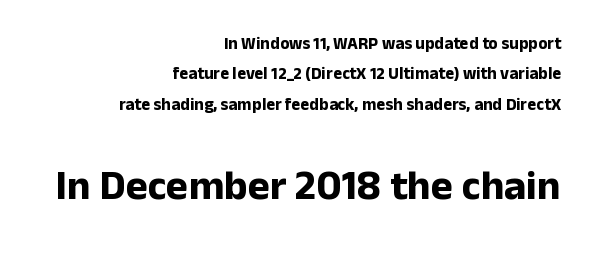
{"serif": "no", "italic": "no", "bold": "yes", "weight": "bold", "width": "normal", "stroke_contrast": "low", "x_height": "medium", "monospaced": "no", "underline": "no", "align": "right", "line_spacing_ratio": 1.79, "letter_spacing": "normal", "letter_spacing_em": 0.0, "larger_block": "second", "size_ratio": 2.47, "glyph_px": 42}
